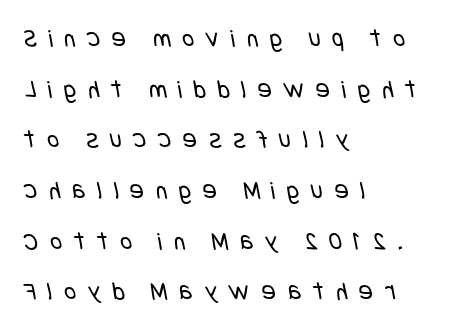
The image shows 26 px text type; set left-aligned, loose line spacing (1.95x), unusually wide letter spacing (+0.45 em), not underlined.
